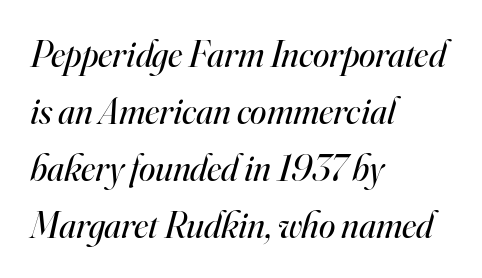
{"serif": "yes", "italic": "yes", "lean": "right", "slant_degrees": 16, "bold": "no", "weight": "regular", "width": "normal", "stroke_contrast": "high", "x_height": "small", "monospaced": "no", "underline": "no", "align": "left", "line_spacing": "normal", "line_spacing_ratio": 1.54, "letter_spacing": "normal", "letter_spacing_em": 0.0, "glyph_px": 37}
